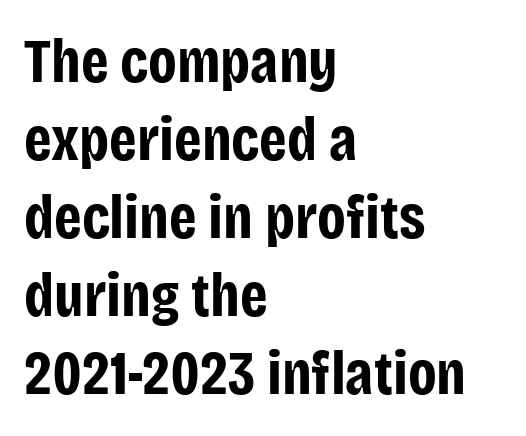
{"serif": "no", "italic": "no", "bold": "yes", "weight": "bold", "width": "condensed", "stroke_contrast": "low", "x_height": "large", "monospaced": "no", "underline": "no", "align": "left", "line_spacing": "normal", "line_spacing_ratio": 1.26, "letter_spacing": "normal", "letter_spacing_em": 0.0, "glyph_px": 62}
